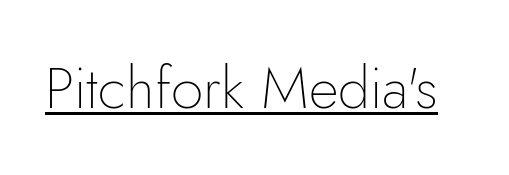
{"serif": "no", "italic": "no", "bold": "no", "weight": "thin", "width": "normal", "stroke_contrast": "low", "x_height": "small", "monospaced": "no", "underline": "yes", "letter_spacing": "normal", "letter_spacing_em": 0.0, "glyph_px": 58}
